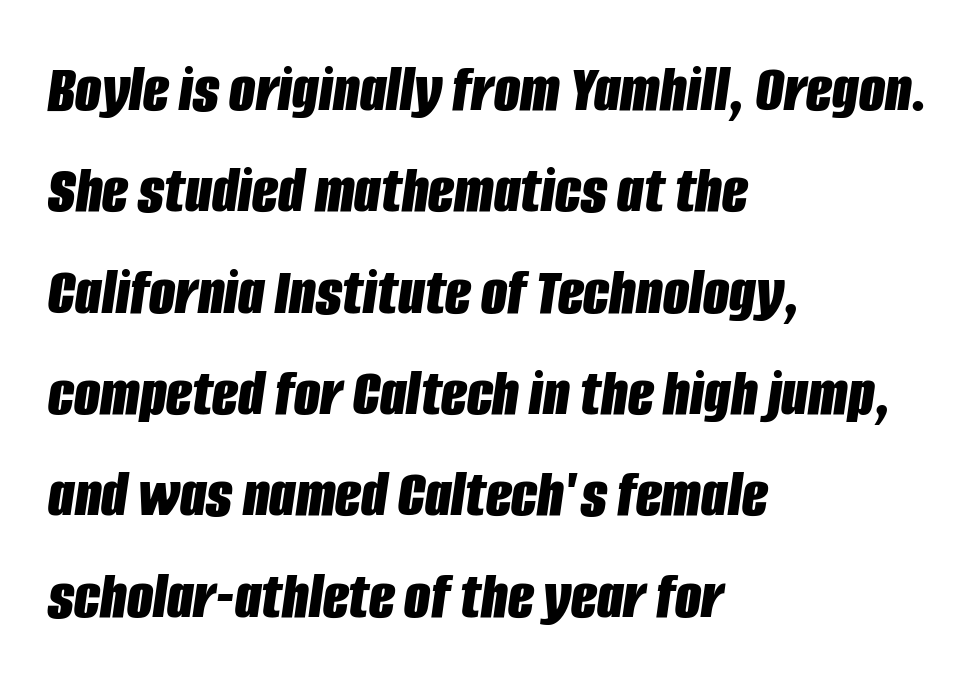
Successive baselines arrive at the customary interval. Does extra space separate the letters? No, they use regular spacing. The zone under the glyphs is completely vacant. Horizontal alignment here is leftward, the default for most running prose. In terms of weight, the rendering is a true, heavy bold.
